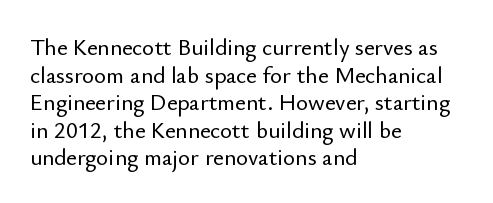
The image shows 23 px text type, upright; set left-aligned, line spacing 1.2x, normal letter spacing, not underlined.
